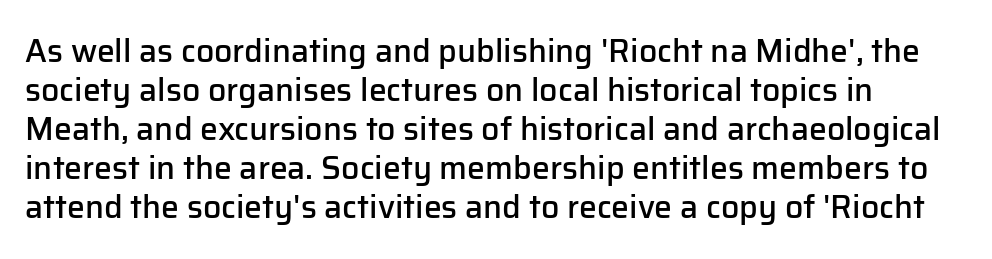
Q: Is the text bold? A: Semi-bold.
Q: Is the text italic (slanted)? A: No, it is upright.
Q: Is the typeface a serif or a sans-serif typeface? A: Sans-serif.
Q: Is the text underlined? A: No.
Q: Is the spacing between letters normal or unusually wide? A: Normal.
Q: Width (condensed, normal, or wide)? A: Normal.
Q: Stroke contrast? A: Low.
Q: x-height? A: Medium.
Q: Monospaced? A: No.
